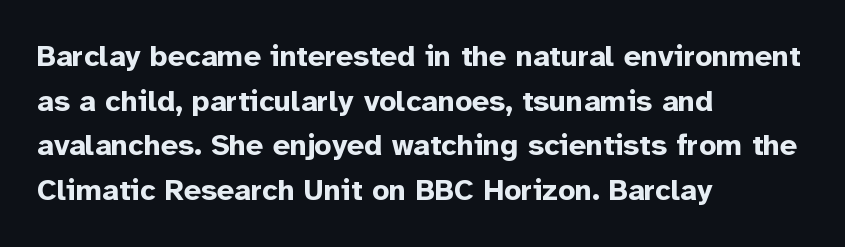
The passage shown is not underscored anywhere. In terms of weight, the rendering is a true, heavy bold. This rendering leaves character spacing at its baseline value. Character widths vary here, with narrow letters taking less room than wide ones.
